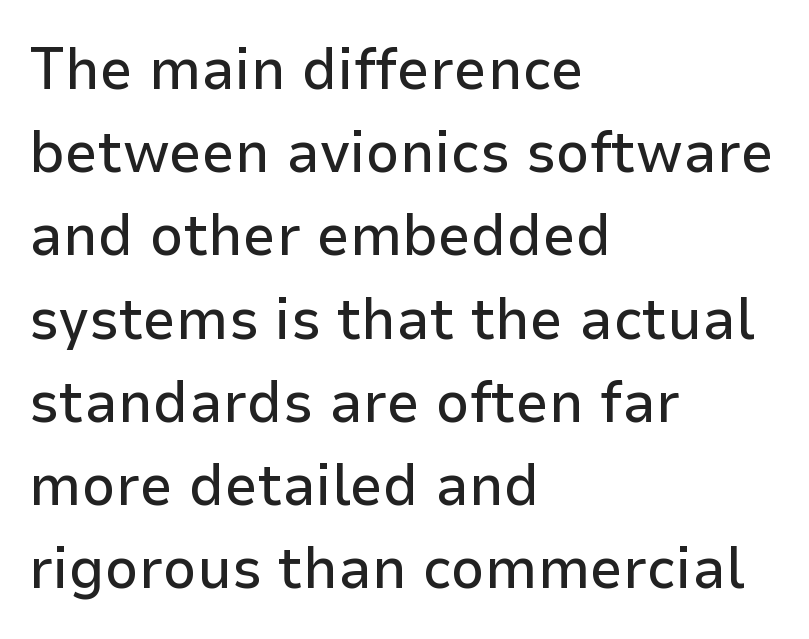
The image shows 59 px sans-serif type, upright; set left-aligned, normal line spacing (1.41x), normal letter spacing, not underlined; low stroke contrast and a medium x-height.
